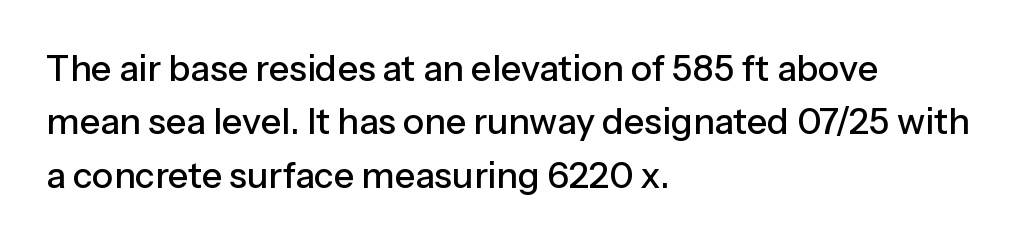
{"serif": "no", "italic": "no", "width": "normal", "stroke_contrast": "low", "x_height": "medium", "monospaced": "no", "underline": "no", "align": "left", "line_spacing": "normal", "line_spacing_ratio": 1.48, "letter_spacing": "normal", "letter_spacing_em": 0.0, "glyph_px": 36}
